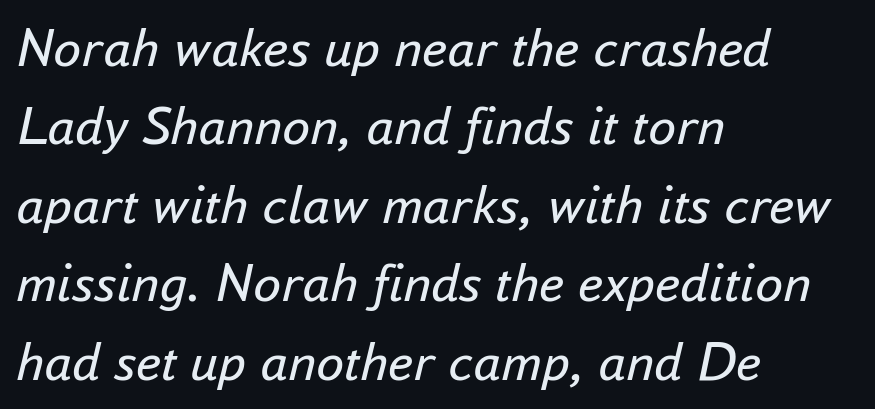
The image shows 56 px regular-weight type, italic (leaning right); set left-aligned, normal line spacing (1.4x), normal letter spacing, not underlined; low stroke contrast and a small x-height.
